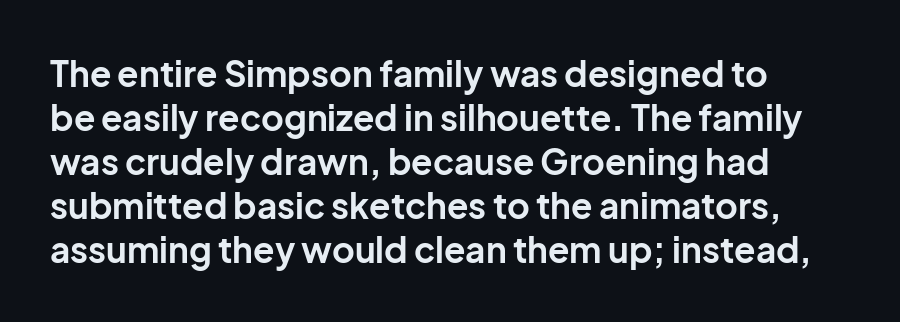
The image shows 35 px bold sans-serif type, upright; set left-aligned, normal line spacing (1.26x), normal letter spacing, not underlined; low stroke contrast and a medium x-height.
